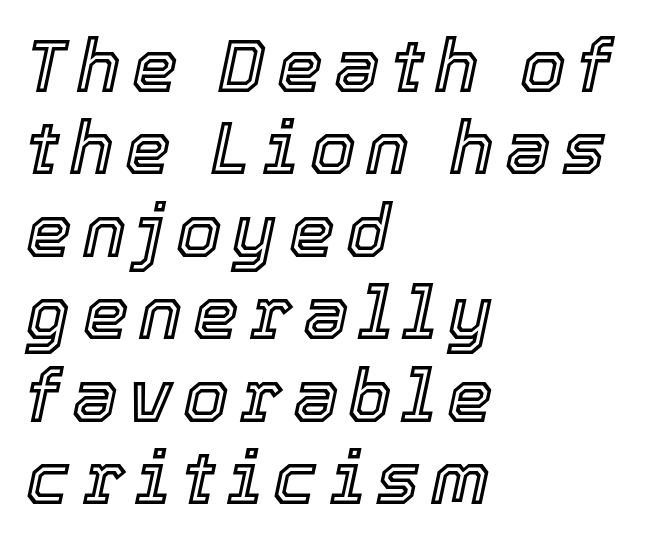
Compared with ordinary roman type, these characters are visibly tilted. Line spacing here is tight. The passage shown is typed in a proportional face where columns would drift. Check the space under the baseline: it is left empty.
